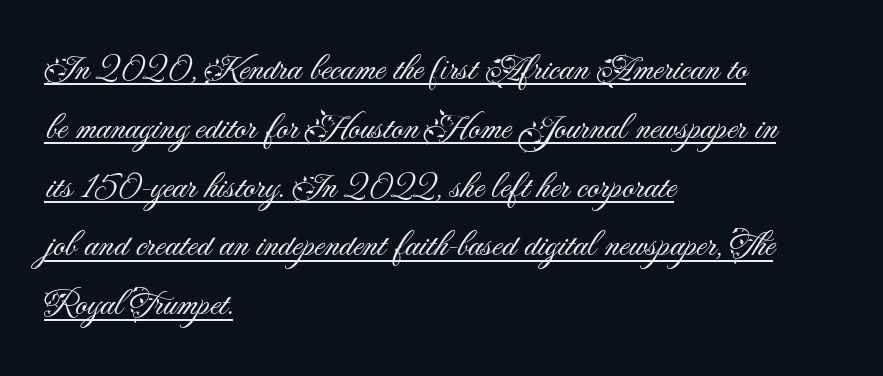
Q: Is the text bold? A: No.
Q: Is the text italic (slanted)? A: Yes.
Q: Is the typeface a serif or a sans-serif typeface? A: Sans-serif.
Q: Is the text underlined? A: Yes.
Q: How is the paragraph aligned? A: Left-aligned.
Q: Is the spacing between letters normal or unusually wide? A: Normal.
Q: Is the spacing between lines tight, normal or loose? A: Normal.
Q: Width (condensed, normal, or wide)? A: Normal.
Q: Stroke contrast? A: Medium.
Q: x-height? A: Small.
Q: Monospaced? A: No.
